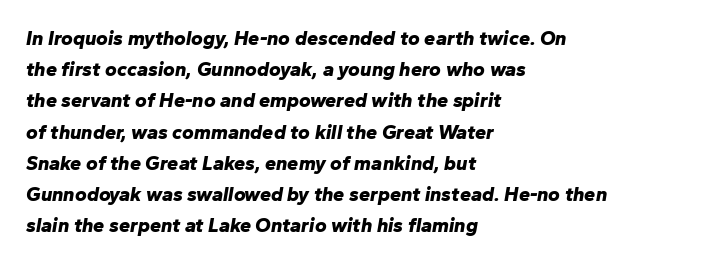
Q: Is the text bold? A: Yes.
Q: Is the text italic (slanted)? A: Yes, it leans right by about 10 degrees.
Q: Is the text underlined? A: No.
Q: How is the paragraph aligned? A: Left-aligned.
Q: Is the spacing between letters normal or unusually wide? A: Normal.
Q: Is the spacing between lines tight, normal or loose? A: Normal.
